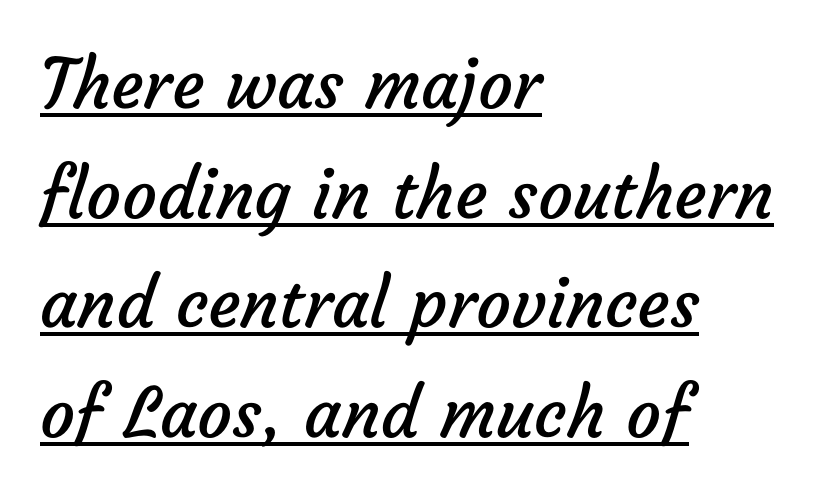
A rule runs beneath these lines of type. The face used here is a sans, in the tradition of grotesques and geometrics. Stroke mass is kept to a normal reading level or below. Spacing between characters is what you'd get straight out of the box. The vertical gap from one line to the next is medium. The rendering anchors every line to the left-hand side.
